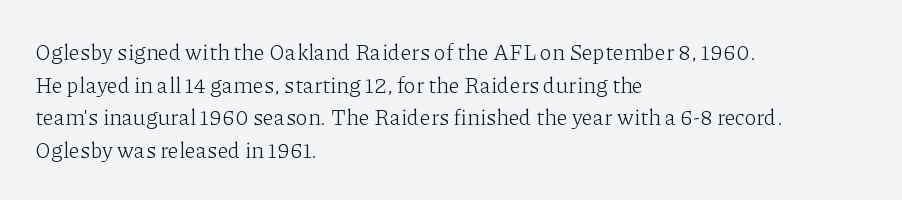
Rows of type keep a routine distance in the vertical direction. The space beneath each line is pristine and unruled. Which margin do the lines hug? The left one — the right edge is uneven. The letterforms sit shoulder to shoulder at normal distance.
